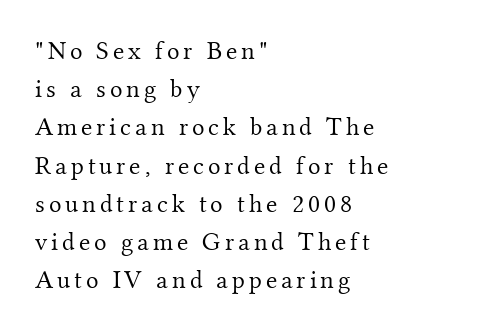
The image shows 26 px text type, upright; set left-aligned, normal line spacing (1.47x), not underlined.
